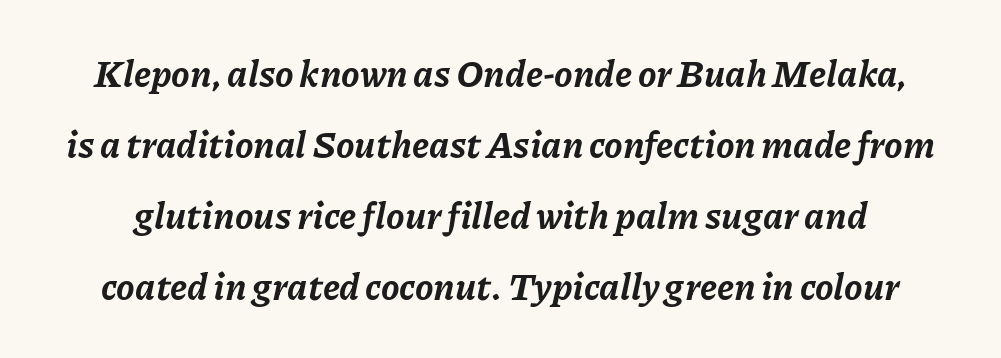
The image shows 37 px bold type, italic (leaning right); set loose line spacing (1.92x), normal letter spacing, not underlined; low stroke contrast and a medium x-height.
